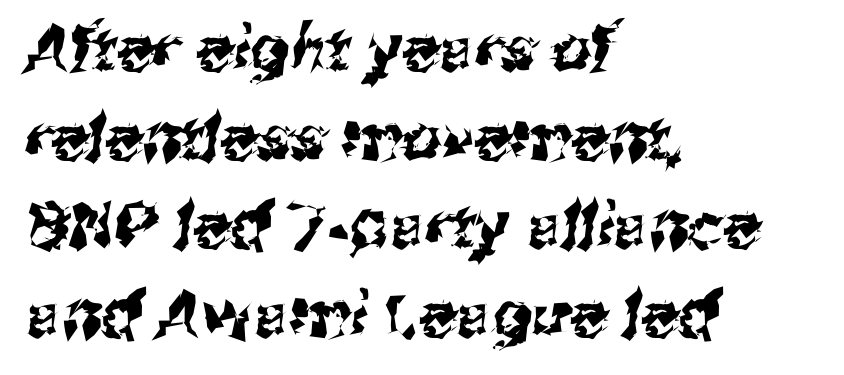
Q: Is the typeface a serif or a sans-serif typeface? A: Sans-serif.
Q: Is the text underlined? A: No.
Q: How is the paragraph aligned? A: Left-aligned.
Q: Is the spacing between letters normal or unusually wide? A: Normal.
Q: Is the spacing between lines tight, normal or loose? A: Normal.
Q: Width (condensed, normal, or wide)? A: Normal.
Q: Stroke contrast? A: Medium.
Q: x-height? A: Medium.
Q: Monospaced? A: No.
